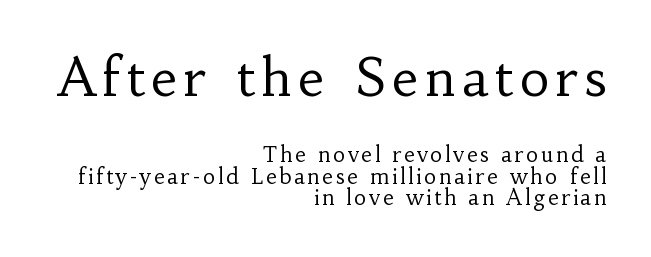
Rule under the text: the space is simply empty. Line endings align vertically; line beginnings do not. The weight would be labelled regular, book, light, or lighter still. Regarding leading, the lines here are crowded together. Does the type have serifs? Yes, each stem ends in a small foot. The letters in the upper block stand taller than those in the block below.
